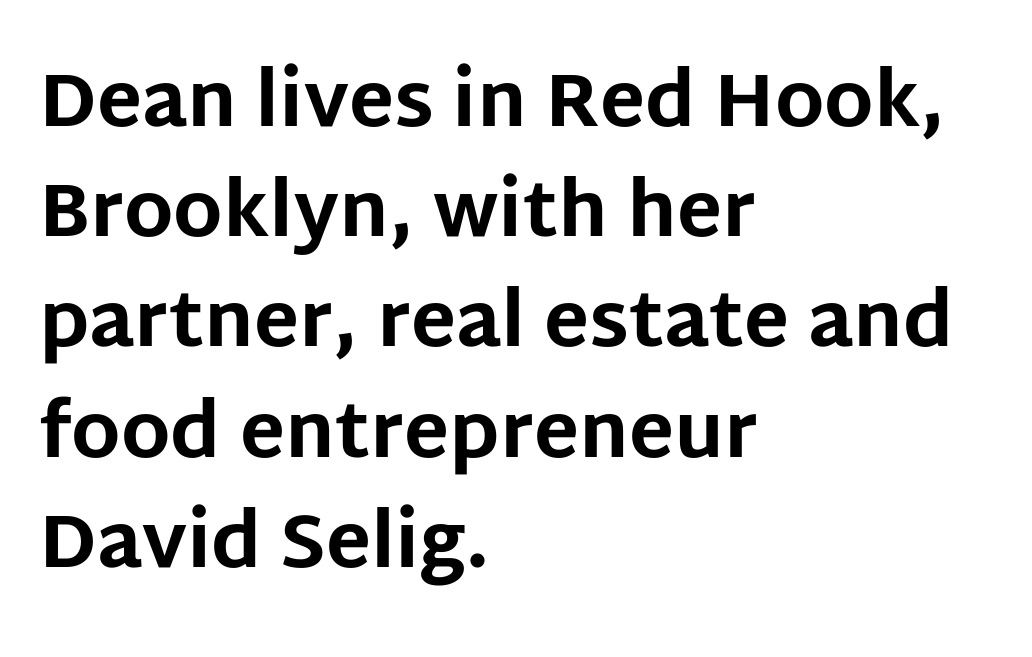
The image shows 75 px bold sans-serif type, upright; set left-aligned, normal line spacing (1.47x), normal letter spacing, not underlined; low stroke contrast and a large x-height.
